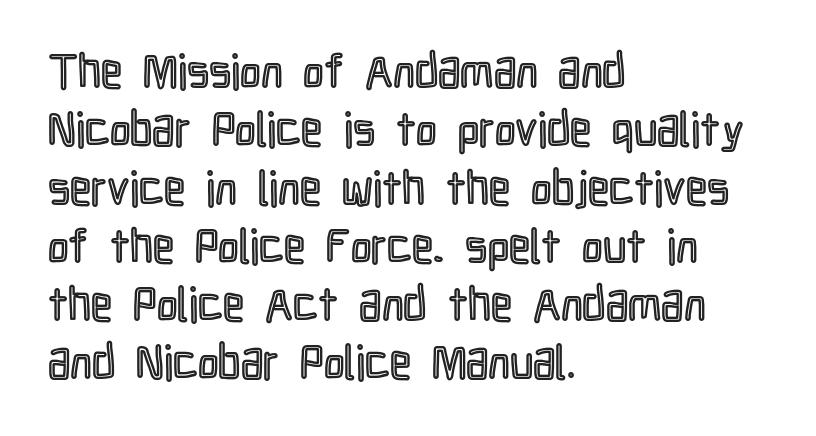
{"italic": "no", "width": "condensed", "x_height": "medium", "monospaced": "no", "underline": "no", "align": "left", "line_spacing_ratio": 1.24, "letter_spacing": "normal", "letter_spacing_em": 0.0, "glyph_px": 47}
